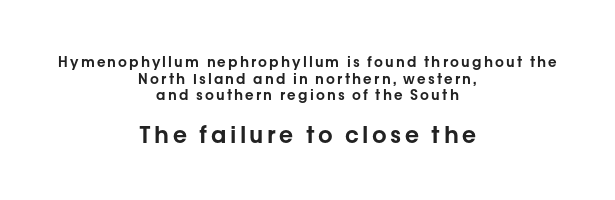
{"italic": "no", "underline": "no", "align": "center", "line_spacing_ratio": 1.18, "larger_block": "second", "size_ratio": 1.64, "glyph_px": 23}
